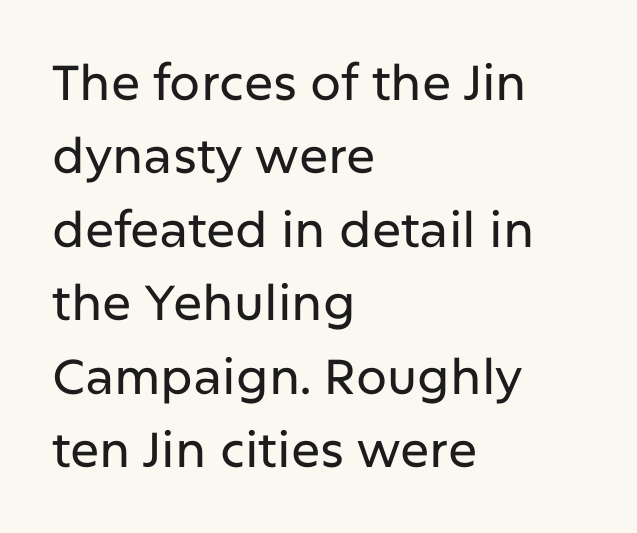
Q: Is the text italic (slanted)? A: No, it is upright.
Q: Is the typeface a serif or a sans-serif typeface? A: Sans-serif.
Q: Is the text underlined? A: No.
Q: How is the paragraph aligned? A: Left-aligned.
Q: Is the spacing between letters normal or unusually wide? A: Normal.
Q: Is the spacing between lines tight, normal or loose? A: Normal.
Q: Width (condensed, normal, or wide)? A: Normal.
Q: Stroke contrast? A: Low.
Q: x-height? A: Medium.
Q: Monospaced? A: No.
